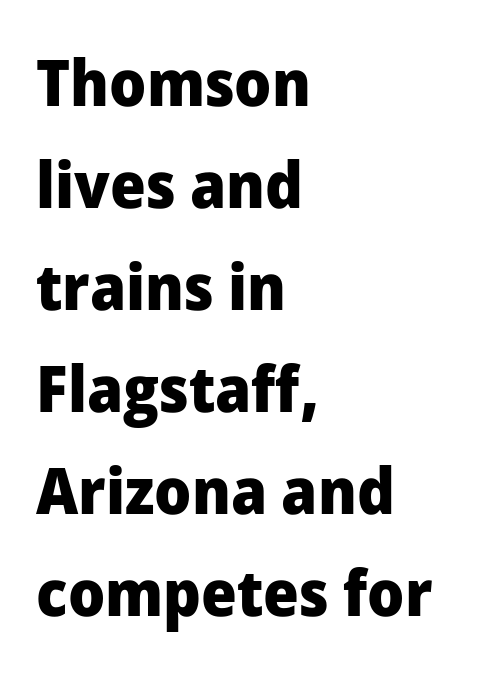
The image shows 65 px heavy sans-serif type, upright; set left-aligned, normal line spacing (1.57x), normal letter spacing, not underlined; low stroke contrast and a medium x-height.
